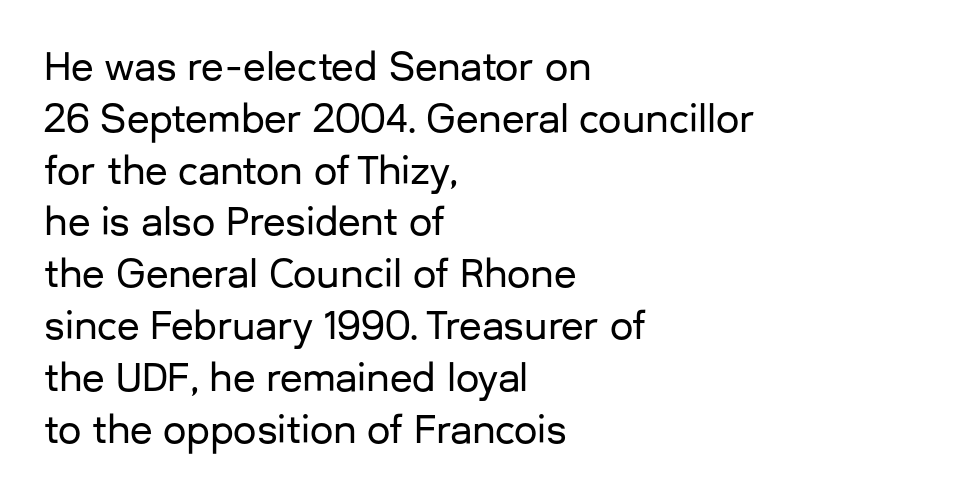
{"serif": "no", "italic": "no", "width": "normal", "stroke_contrast": "low", "x_height": "medium", "monospaced": "no", "underline": "no", "align": "left", "line_spacing": "normal", "line_spacing_ratio": 1.4, "letter_spacing": "normal", "letter_spacing_em": 0.0, "glyph_px": 37}
